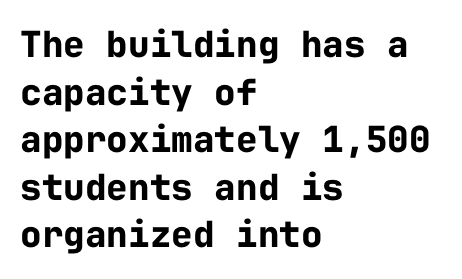
Evenly set lines give the paragraph a standard silhouette. Layout note: lines flush left. The lettering holds an erect, upright posture throughout. These lines are composed in type without serifs. Thick stems and heavy bowls — unmistakably bold.
